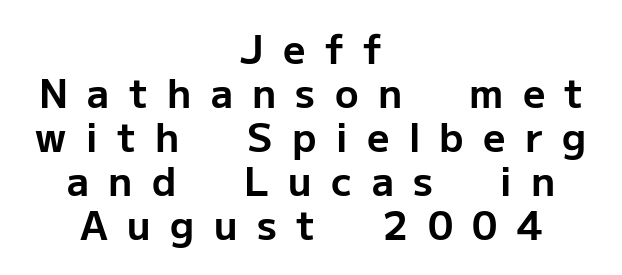
Think of a printed novel: that variable character pitch is what you see here. Rendered with straight, roman letterforms. The compositor balanced each line on the midline. Only glyphs here, with clear space below each row.
